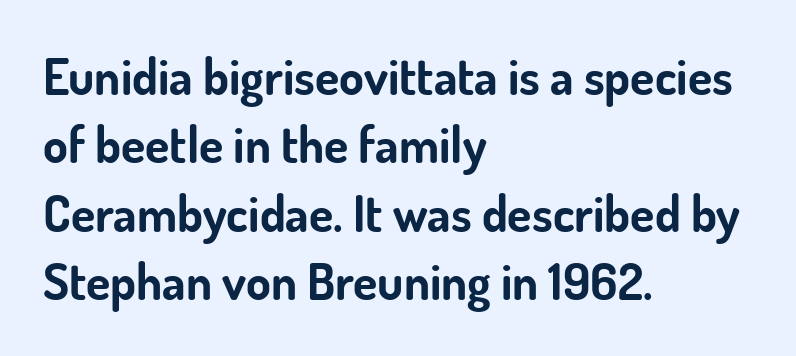
{"serif": "no", "italic": "no", "bold": "yes", "weight": "bold", "width": "normal", "stroke_contrast": "low", "x_height": "small", "monospaced": "no", "underline": "no", "align": "left", "line_spacing": "normal", "line_spacing_ratio": 1.37, "letter_spacing": "normal", "letter_spacing_em": 0.0, "glyph_px": 50}
